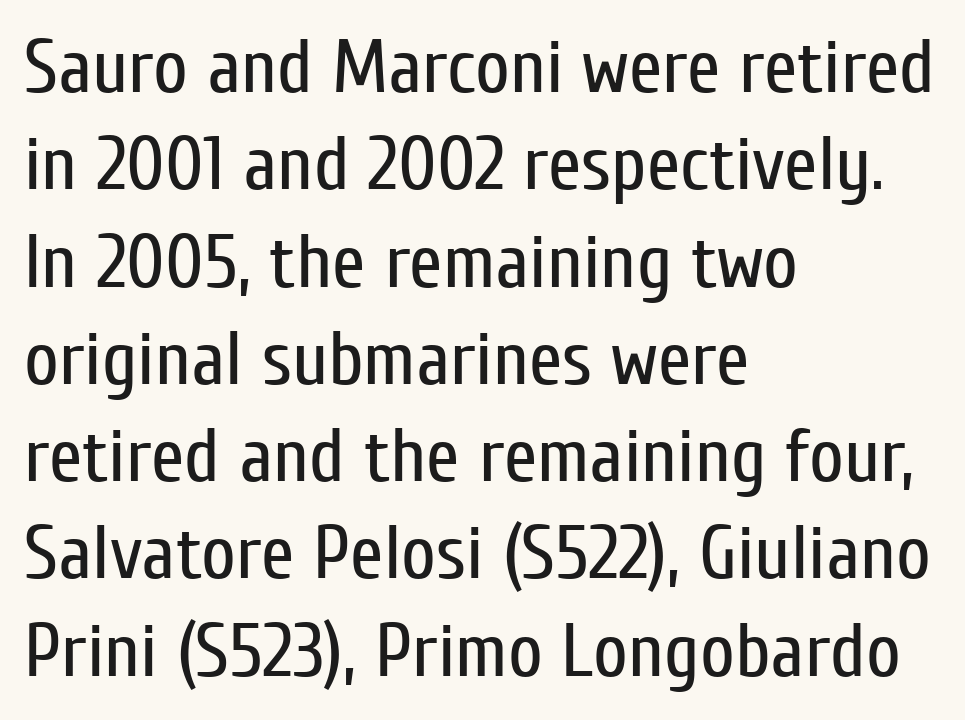
Q: Is the text bold? A: No.
Q: Is the text italic (slanted)? A: No, it is upright.
Q: Is the typeface a serif or a sans-serif typeface? A: Sans-serif.
Q: Is the text underlined? A: No.
Q: How is the paragraph aligned? A: Left-aligned.
Q: Is the spacing between letters normal or unusually wide? A: Normal.
Q: Is the spacing between lines tight, normal or loose? A: Normal.
Q: Width (condensed, normal, or wide)? A: Condensed.
Q: Stroke contrast? A: Low.
Q: x-height? A: Medium.
Q: Monospaced? A: No.
